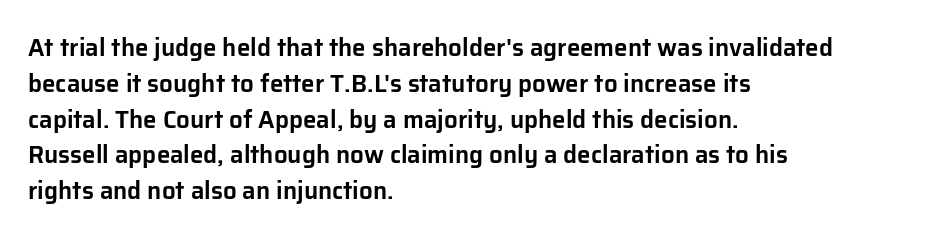
Q: Is the text italic (slanted)? A: No, it is upright.
Q: Is the text underlined? A: No.
Q: How is the paragraph aligned? A: Left-aligned.
Q: Is the spacing between letters normal or unusually wide? A: Normal.
Q: Is the spacing between lines tight, normal or loose? A: Normal.
